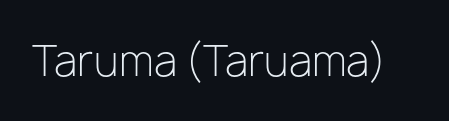
The image shows 41 px light sans-serif type, upright; set normal letter spacing, not underlined; low stroke contrast and a medium x-height.
